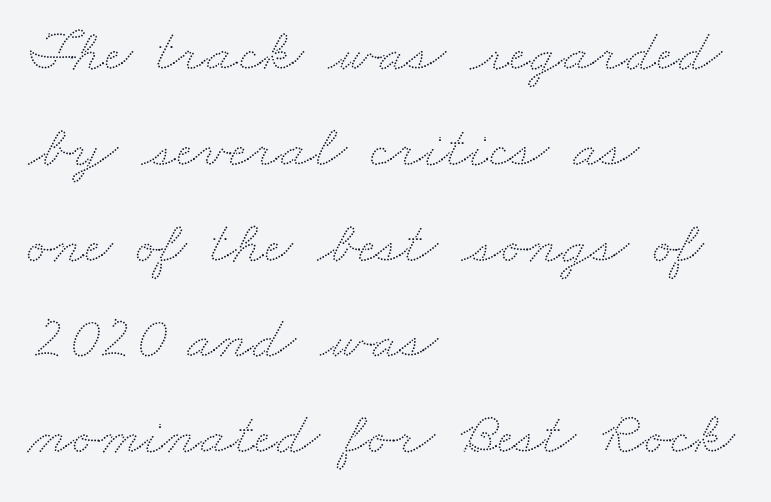
Q: Is the text underlined? A: No.
Q: How is the paragraph aligned? A: Left-aligned.
Q: Is the spacing between letters normal or unusually wide? A: Normal.
Q: Is the spacing between lines tight, normal or loose? A: Normal.
Q: Width (condensed, normal, or wide)? A: Wide.
Q: Stroke contrast? A: Low.
Q: x-height? A: Small.
Q: Monospaced? A: No.
